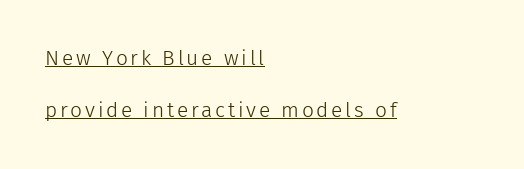
Q: Is the text bold? A: No.
Q: Is the text italic (slanted)? A: No, it is upright.
Q: Is the text underlined? A: Yes.
Q: How is the paragraph aligned? A: Left-aligned.
Q: Is the spacing between lines tight, normal or loose? A: Loose.
